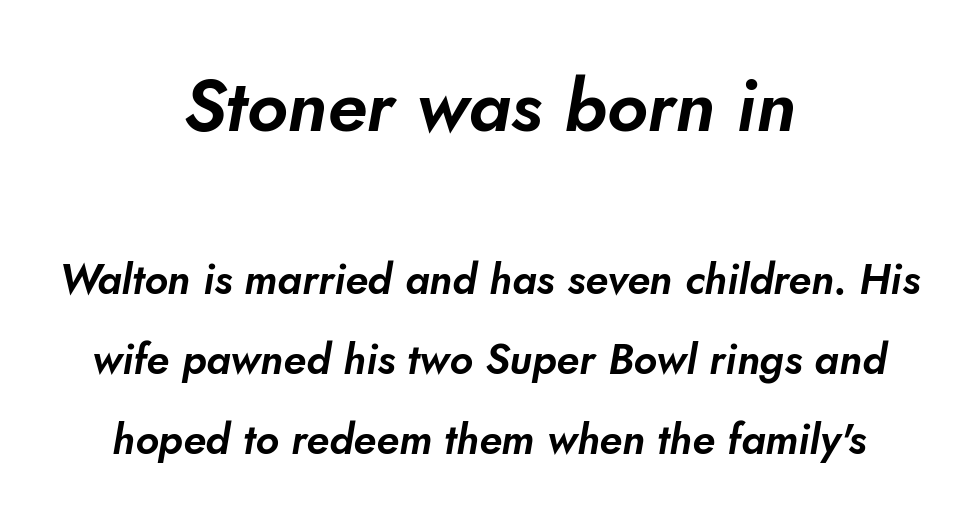
{"serif": "no", "width": "normal", "stroke_contrast": "low", "x_height": "small", "monospaced": "no", "underline": "no", "align": "center", "line_spacing": "loose", "line_spacing_ratio": 1.9, "letter_spacing": "normal", "letter_spacing_em": 0.0, "larger_block": "first", "size_ratio": 1.74, "glyph_px": 73}
